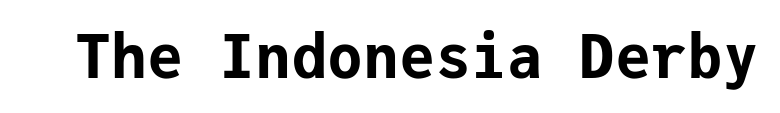
{"serif": "no", "italic": "no", "bold": "yes", "weight": "bold", "width": "normal", "stroke_contrast": "low", "x_height": "medium", "monospaced": "yes", "underline": "no", "letter_spacing": "normal", "letter_spacing_em": 0.0, "glyph_px": 60}
